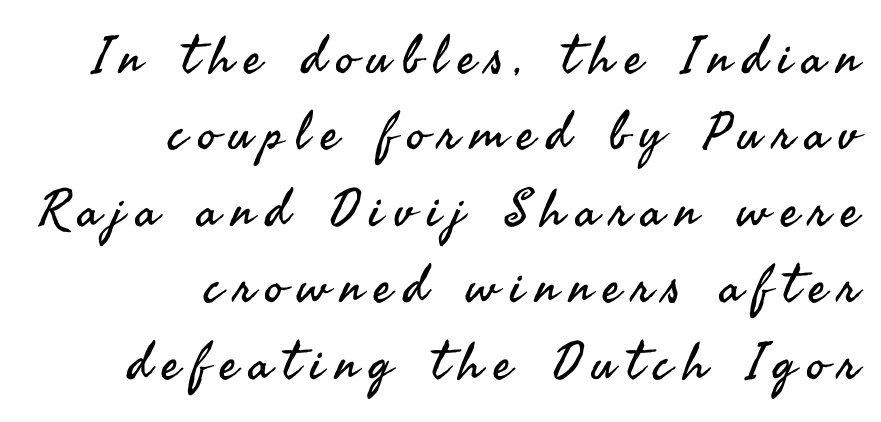
{"serif": "no", "bold": "no", "weight": "regular", "width": "normal", "stroke_contrast": "medium", "x_height": "small", "monospaced": "no", "underline": "no", "align": "right", "line_spacing": "normal", "line_spacing_ratio": 1.47, "letter_spacing": "wide", "letter_spacing_em": 0.23, "glyph_px": 52}
